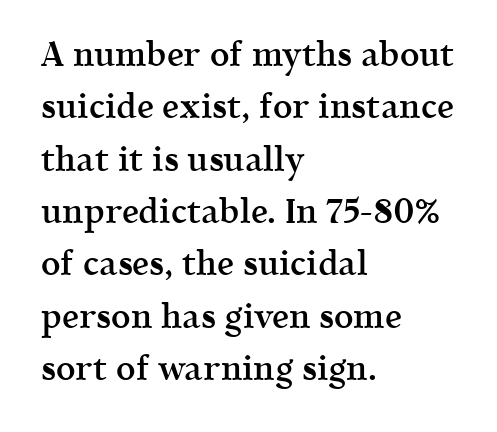
{"serif": "yes", "italic": "no", "bold": "semi", "weight": "semibold", "width": "normal", "x_height": "medium", "monospaced": "no", "underline": "no", "align": "left", "line_spacing": "normal", "line_spacing_ratio": 1.54, "letter_spacing": "normal", "letter_spacing_em": 0.0, "glyph_px": 34}
